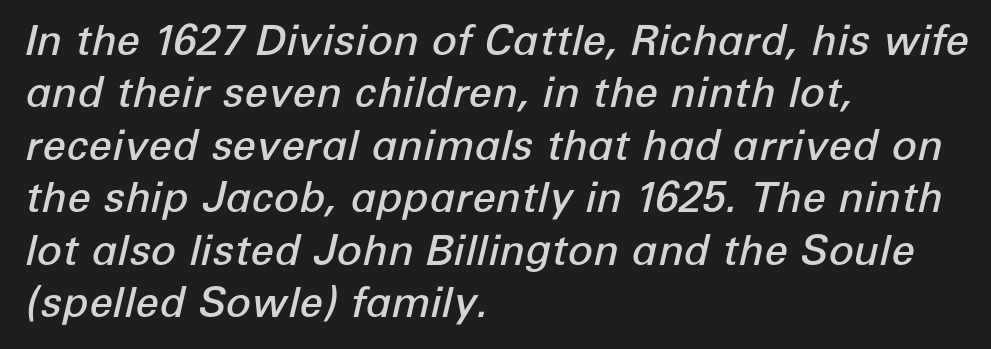
{"italic": "yes", "lean": "right", "slant_degrees": 12, "bold": "semi", "weight": "semibold", "width": "normal", "stroke_contrast": "low", "x_height": "medium", "monospaced": "no", "underline": "no", "align": "left", "line_spacing": "normal", "line_spacing_ratio": 1.25, "letter_spacing": "normal", "letter_spacing_em": 0.0, "glyph_px": 42}
